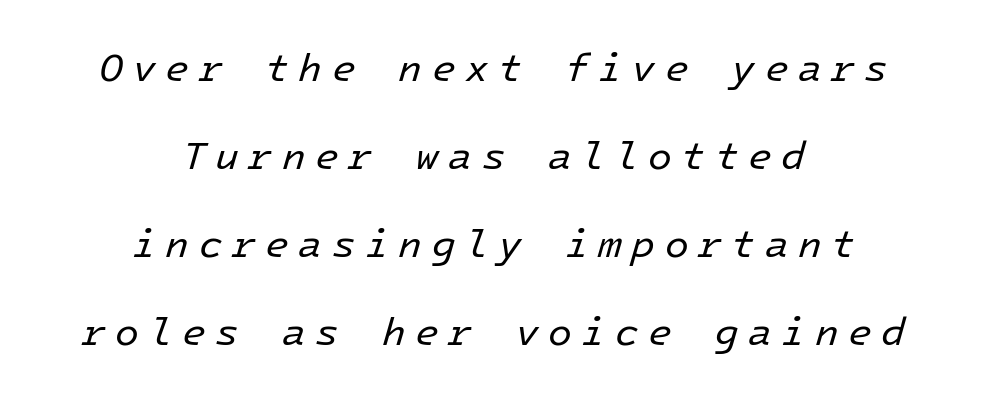
The image shows 39 px regular-weight type, italic (leaning right); set centered, loose line spacing (2.26x), unusually wide letter spacing (+0.24 em), not underlined; low stroke contrast and a medium x-height.
